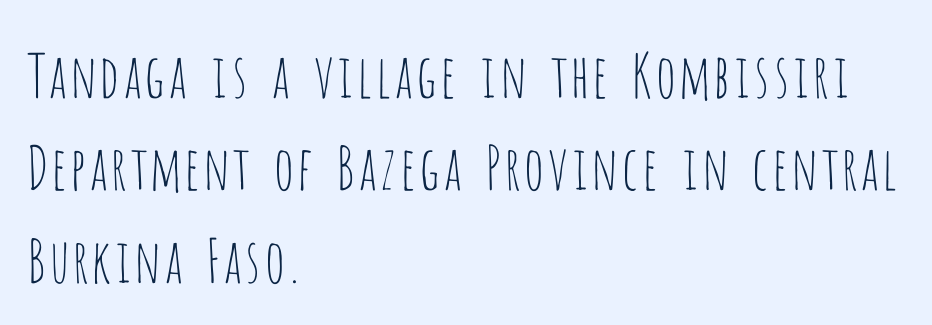
{"serif": "no", "italic": "no", "bold": "no", "weight": "thin", "width": "condensed", "stroke_contrast": "low", "x_height": "large", "monospaced": "no", "underline": "no", "align": "left", "line_spacing": "normal", "line_spacing_ratio": 1.54, "letter_spacing": "normal", "letter_spacing_em": 0.0, "glyph_px": 60}
